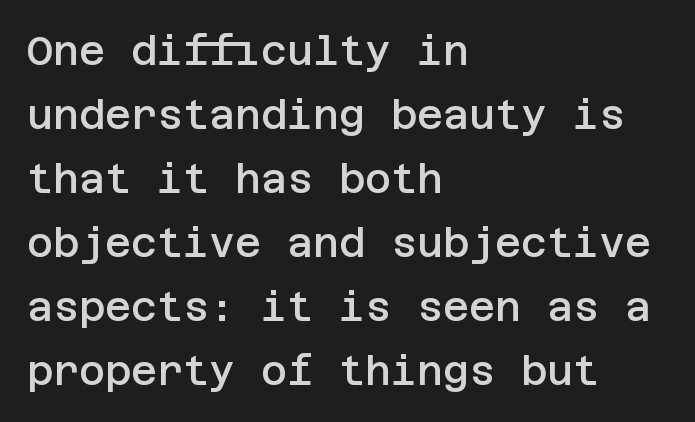
Q: Is the text bold? A: Semi-bold.
Q: Is the text italic (slanted)? A: No, it is upright.
Q: Is the typeface a serif or a sans-serif typeface? A: Sans-serif.
Q: Is the text underlined? A: No.
Q: How is the paragraph aligned? A: Left-aligned.
Q: Is the spacing between letters normal or unusually wide? A: Normal.
Q: Is the spacing between lines tight, normal or loose? A: Normal.
Q: Width (condensed, normal, or wide)? A: Normal.
Q: Stroke contrast? A: Low.
Q: x-height? A: Large.
